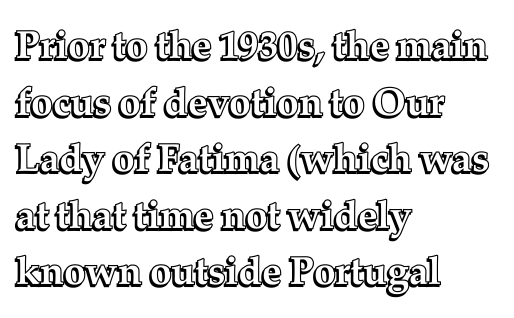
Q: Is the text italic (slanted)? A: No, it is upright.
Q: Is the text underlined? A: No.
Q: How is the paragraph aligned? A: Left-aligned.
Q: Is the spacing between letters normal or unusually wide? A: Normal.
Q: Is the spacing between lines tight, normal or loose? A: Normal.
Q: Width (condensed, normal, or wide)? A: Normal.
Q: x-height? A: Medium.
Q: Monospaced? A: No.
